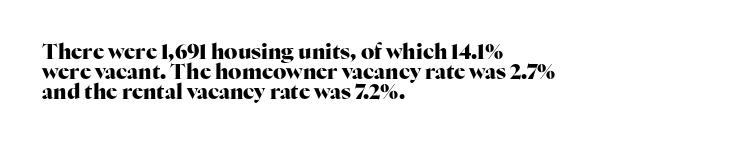
This block would grow much taller if given ordinary leading; it's compressed now. Unlike italic type, these characters show no tilt at all. The passage shown has conventional tracking throughout. Teacher's note: observe the even left margin — that is flush-left alignment. Nobody drew a line under any word here.
